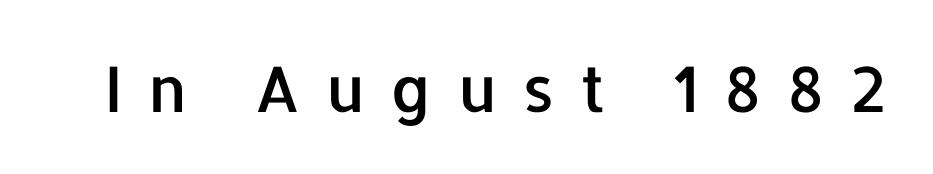
{"serif": "no", "italic": "no", "width": "normal", "stroke_contrast": "low", "x_height": "medium", "monospaced": "no", "underline": "no", "letter_spacing": "wide", "letter_spacing_em": 0.4, "glyph_px": 63}
